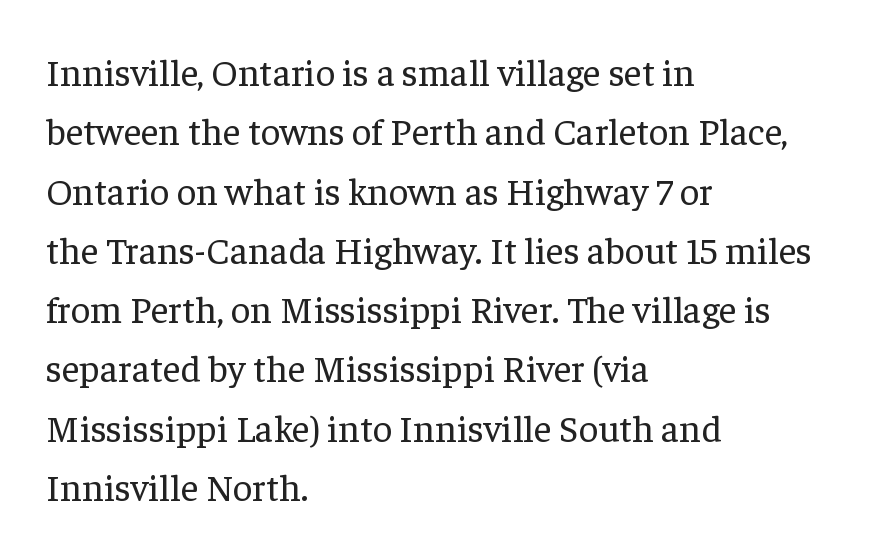
Q: Is the text bold? A: No.
Q: Is the text italic (slanted)? A: No, it is upright.
Q: Is the typeface a serif or a sans-serif typeface? A: Serif.
Q: Is the text underlined? A: No.
Q: How is the paragraph aligned? A: Left-aligned.
Q: Is the spacing between letters normal or unusually wide? A: Normal.
Q: Is the spacing between lines tight, normal or loose? A: Normal.
Q: Width (condensed, normal, or wide)? A: Normal.
Q: Stroke contrast? A: Low.
Q: x-height? A: Medium.
Q: Monospaced? A: No.
